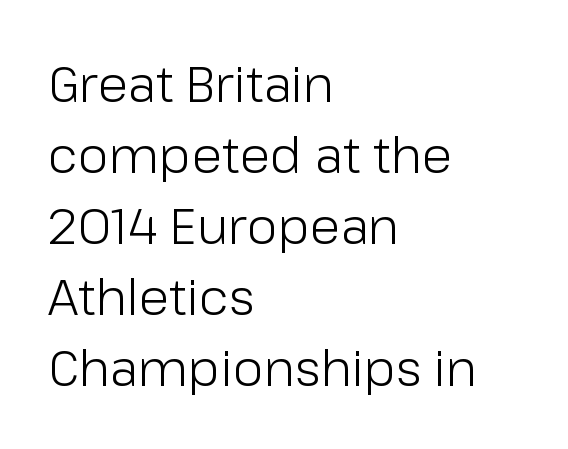
The image shows 50 px light sans-serif type, upright; set left-aligned, normal line spacing (1.42x), normal letter spacing, not underlined; low stroke contrast and a medium x-height.
